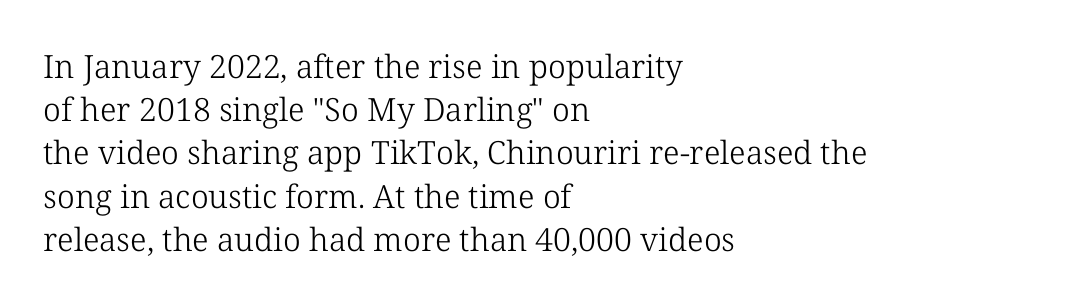
The letters advance in unequal steps, a hallmark of proportional type. Notice how the stems are strictly vertical — no italics here. Students, observe: this is what conventionally led text looks like. Unbolded letterforms with no extra heft. A serif font was chosen for this passage. The passage shown has conventional tracking throughout.
